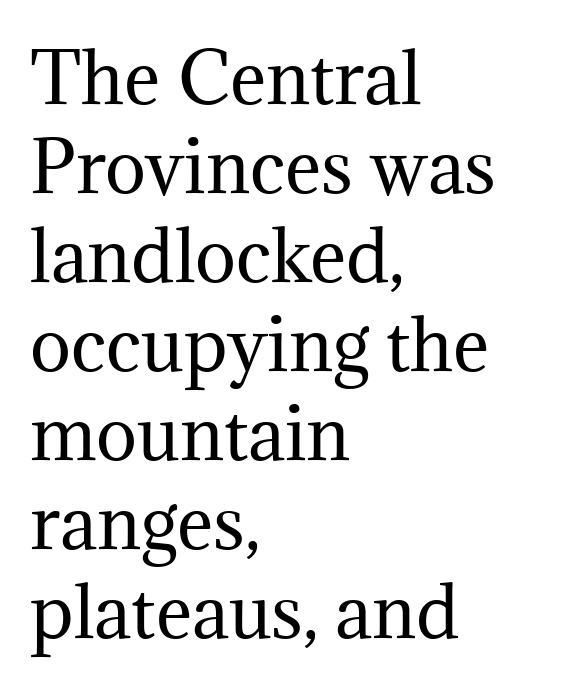
Q: Is the text bold? A: No.
Q: Is the text italic (slanted)? A: No, it is upright.
Q: Is the typeface a serif or a sans-serif typeface? A: Serif.
Q: Is the text underlined? A: No.
Q: How is the paragraph aligned? A: Left-aligned.
Q: Is the spacing between letters normal or unusually wide? A: Normal.
Q: Is the spacing between lines tight, normal or loose? A: Normal.
Q: Width (condensed, normal, or wide)? A: Normal.
Q: Stroke contrast? A: Medium.
Q: x-height? A: Medium.
Q: Monospaced? A: No.
